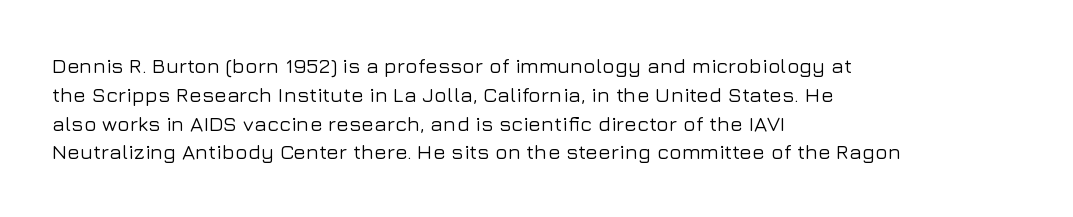
{"italic": "no", "underline": "no", "align": "left", "line_spacing": "normal", "line_spacing_ratio": 1.37, "letter_spacing": "normal", "letter_spacing_em": 0.0, "glyph_px": 21}
